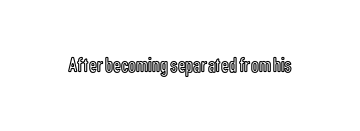
Tall strokes in this sample are plumb rather than angled. Short note: letters normally spaced. Lines of text with bare space underneath.
